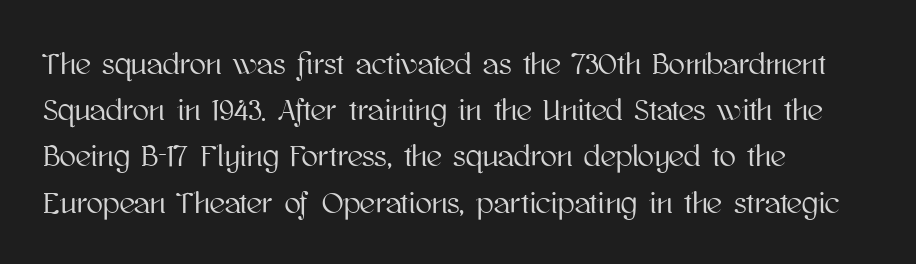
{"italic": "no", "width": "normal", "stroke_contrast": "high", "x_height": "medium", "monospaced": "no", "underline": "no", "align": "left", "line_spacing": "normal", "line_spacing_ratio": 1.54, "letter_spacing": "normal", "letter_spacing_em": 0.0, "glyph_px": 30}
